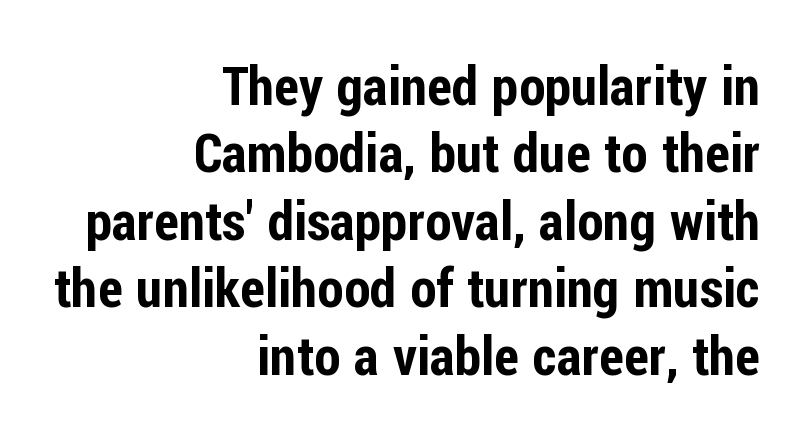
Q: Is the text italic (slanted)? A: No, it is upright.
Q: Is the typeface a serif or a sans-serif typeface? A: Sans-serif.
Q: Is the text underlined? A: No.
Q: How is the paragraph aligned? A: Right-aligned.
Q: Is the spacing between letters normal or unusually wide? A: Normal.
Q: Is the spacing between lines tight, normal or loose? A: Normal.
Q: Width (condensed, normal, or wide)? A: Condensed.
Q: Stroke contrast? A: Low.
Q: x-height? A: Medium.
Q: Monospaced? A: No.
